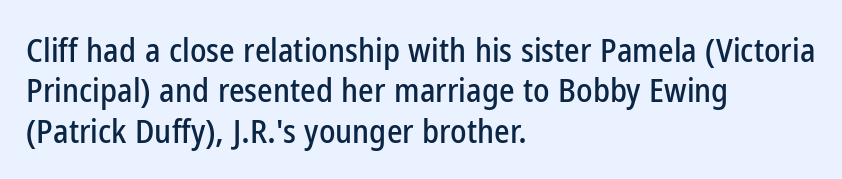
Q: Is the text italic (slanted)? A: No, it is upright.
Q: Is the typeface a serif or a sans-serif typeface? A: Sans-serif.
Q: Is the text underlined? A: No.
Q: How is the paragraph aligned? A: Left-aligned.
Q: Is the spacing between letters normal or unusually wide? A: Normal.
Q: Width (condensed, normal, or wide)? A: Condensed.
Q: Stroke contrast? A: Low.
Q: x-height? A: Medium.
Q: Monospaced? A: No.
